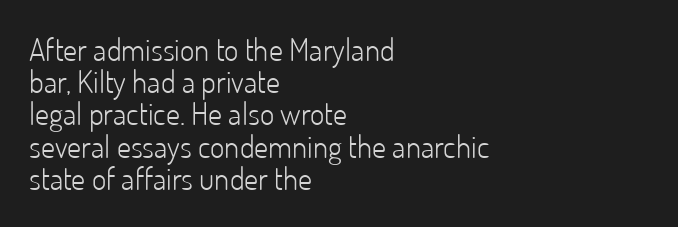
The horizontal fit of the characters is conventional and even. Each letter's strokes conclude bluntly, with no projecting serifs. The letters advance in unequal steps, a hallmark of proportional type. The area under the type is left untouched. These lines were composed using upright roman letters. Regarding leading, the lines here are crowded together.
